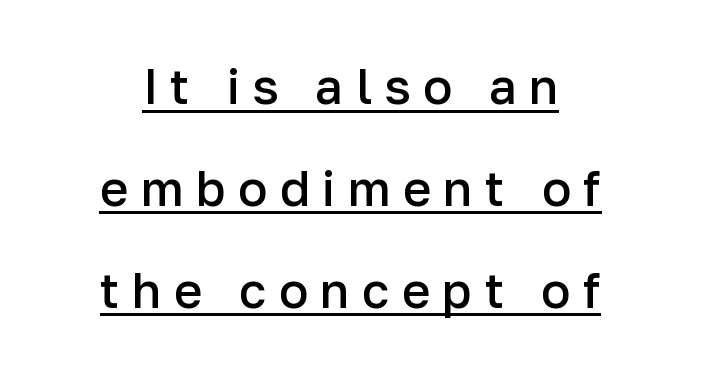
{"serif": "no", "italic": "no", "bold": "semi", "weight": "semibold", "width": "normal", "stroke_contrast": "low", "x_height": "medium", "monospaced": "no", "underline": "yes", "align": "center", "line_spacing": "loose", "line_spacing_ratio": 2.08, "letter_spacing": "wide", "letter_spacing_em": 0.25, "glyph_px": 49}
